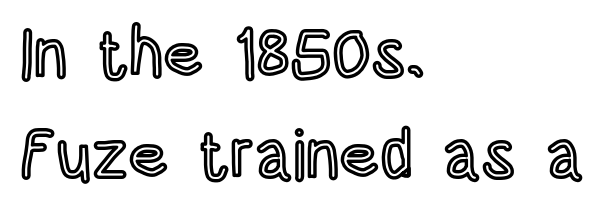
{"italic": "no", "width": "condensed", "x_height": "large", "monospaced": "no", "underline": "no", "align": "left", "line_spacing": "normal", "line_spacing_ratio": 1.48, "letter_spacing": "normal", "letter_spacing_em": 0.0, "glyph_px": 68}
